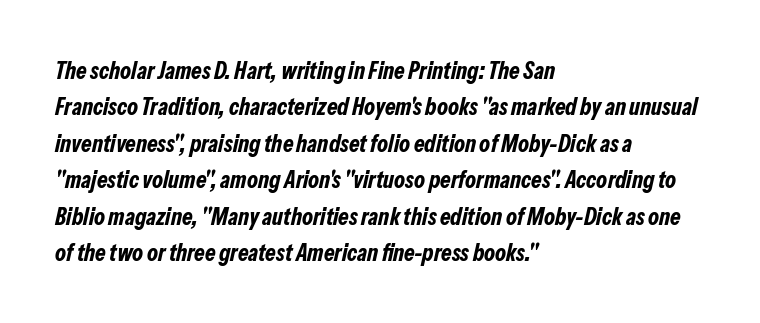
Q: Is the text bold? A: Yes.
Q: Is the text italic (slanted)? A: Yes, it leans right by about 13 degrees.
Q: Is the text underlined? A: No.
Q: How is the paragraph aligned? A: Left-aligned.
Q: Is the spacing between letters normal or unusually wide? A: Normal.
Q: Is the spacing between lines tight, normal or loose? A: Normal.
